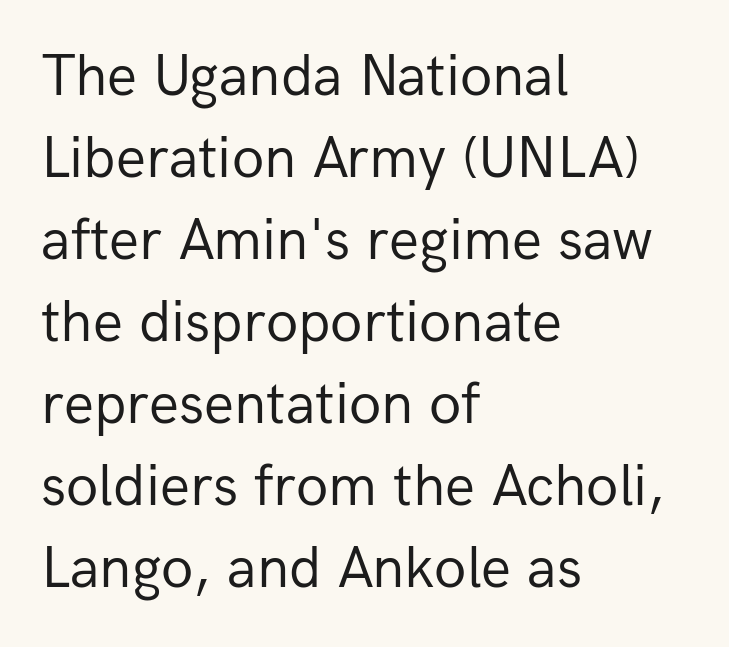
The image shows 59 px regular-weight sans-serif type, upright; set left-aligned, normal line spacing (1.39x), normal letter spacing, not underlined; low stroke contrast and a medium x-height.
